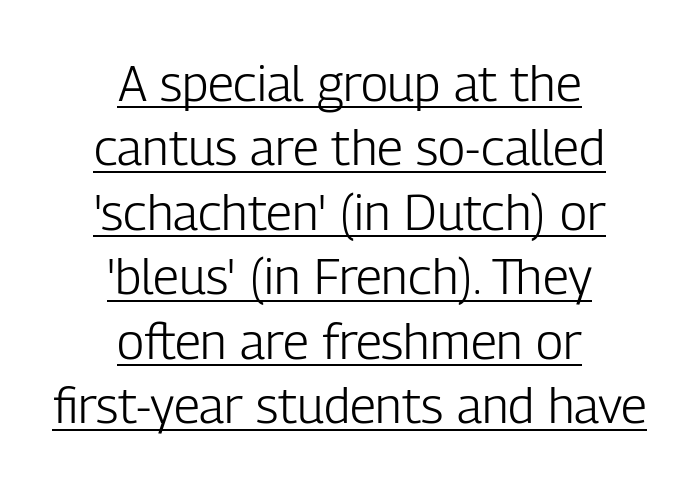
What's the leading like? Ordinary, nothing unusual. Ascenders rise straight up at ninety degrees. Varying glyph widths throughout — classic text-font behaviour. Nothing unusual about the tracking: characters are spaced as the font intends.
